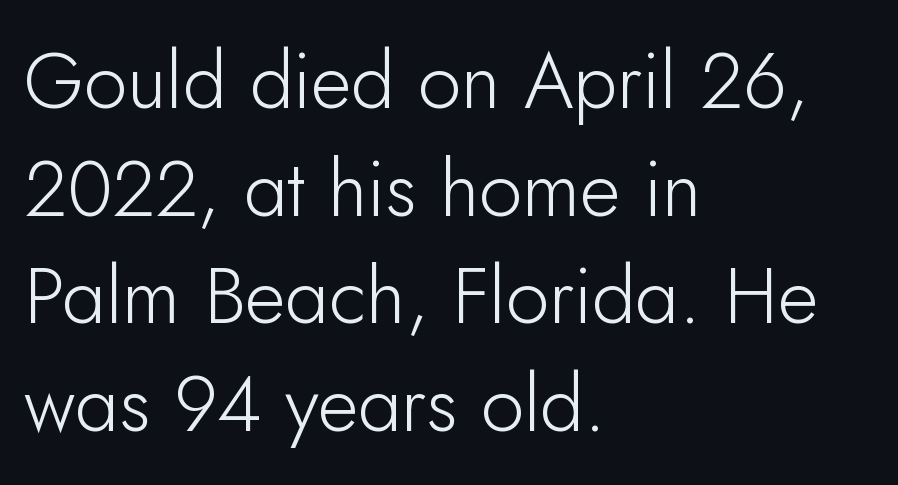
A bare baseline throughout the passage. Vertically, the passage feels balanced, rows spaced as you'd expect. Look at the tracking — it's just the regular setting, nothing added. Are there feet on the stems? There aren't — it's a sans.
